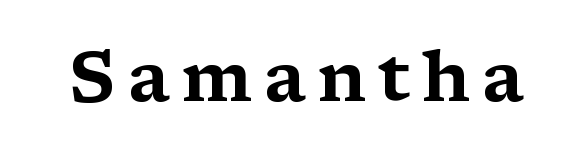
{"serif": "yes", "italic": "no", "width": "wide", "stroke_contrast": "medium", "x_height": "medium", "monospaced": "no", "underline": "no", "glyph_px": 71}
